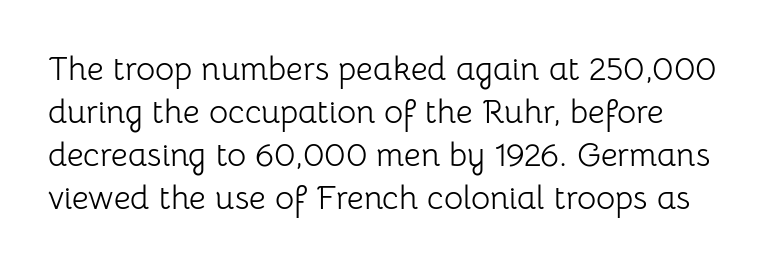
{"serif": "no", "italic": "no", "bold": "no", "weight": "light", "width": "normal", "stroke_contrast": "low", "x_height": "medium", "monospaced": "no", "underline": "no", "align": "left", "line_spacing": "normal", "line_spacing_ratio": 1.3, "letter_spacing": "normal", "letter_spacing_em": 0.0, "glyph_px": 33}
